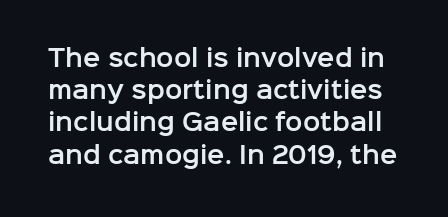
{"italic": "no", "underline": "no", "line_spacing": "normal", "line_spacing_ratio": 1.4, "letter_spacing": "normal", "letter_spacing_em": 0.0, "glyph_px": 23}
